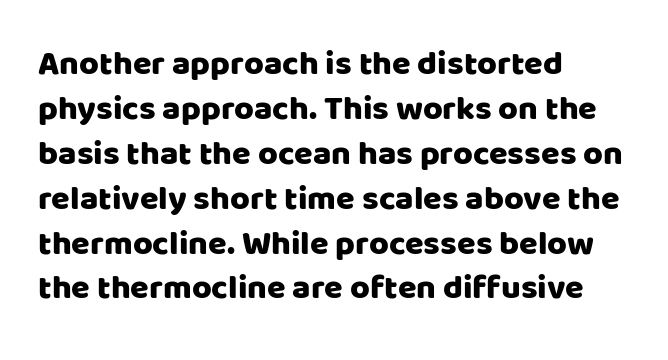
{"serif": "no", "italic": "no", "width": "normal", "stroke_contrast": "low", "x_height": "large", "monospaced": "no", "underline": "no", "align": "left", "line_spacing": "normal", "line_spacing_ratio": 1.32, "letter_spacing": "normal", "letter_spacing_em": 0.0, "glyph_px": 34}
